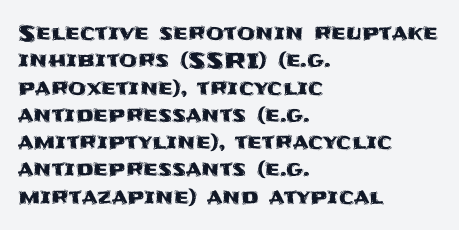
Q: Is the text italic (slanted)? A: No, it is upright.
Q: Is the text underlined? A: No.
Q: How is the paragraph aligned? A: Left-aligned.
Q: Is the spacing between letters normal or unusually wide? A: Normal.
Q: Is the spacing between lines tight, normal or loose? A: Normal.
